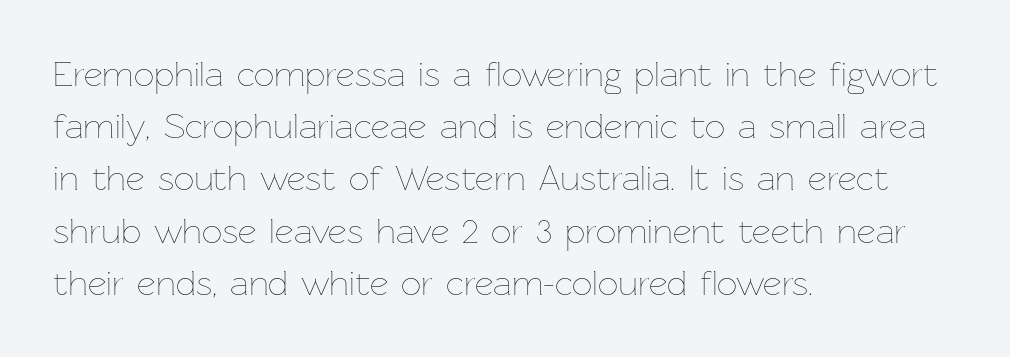
The image shows 36 px thin type, upright; set left-aligned, normal line spacing (1.45x), normal letter spacing, not underlined; low stroke contrast and a medium x-height.
